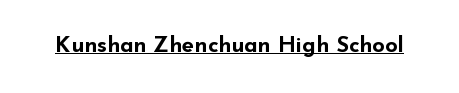
The face used here is rendered with its standard letterfit. These lines were composed using upright roman letters. Strokes here are thick enough to call this a true bold. Is there an underline? Yes — a line sits under the letters.
